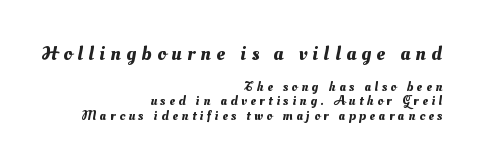
{"underline": "no", "align": "right", "line_spacing": "tight", "line_spacing_ratio": 1.02, "letter_spacing": "wide", "letter_spacing_em": 0.26, "larger_block": "first", "size_ratio": 1.5, "glyph_px": 21}
